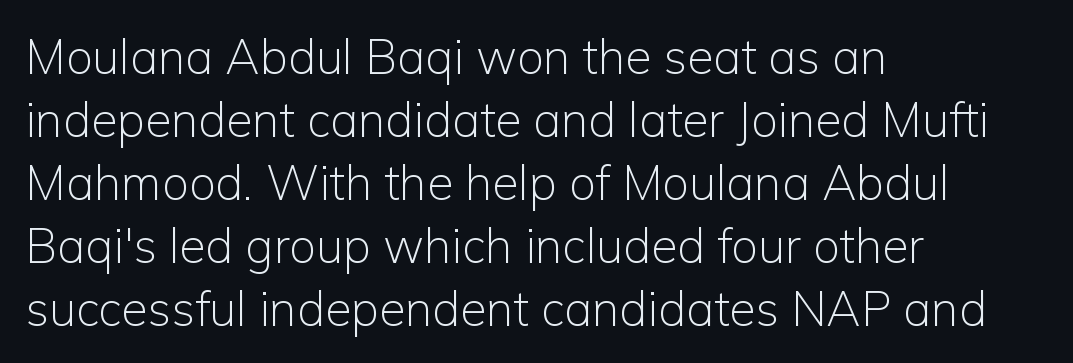
Does the copy run flush right? No — it runs flush left. Character widths vary here, with narrow letters taking less room than wide ones. A light-to-regular cut is what we see here. Honestly, the row spacing looks completely unremarkable. Is the letter spacing exaggerated? No — it looks like the ordinary default.
